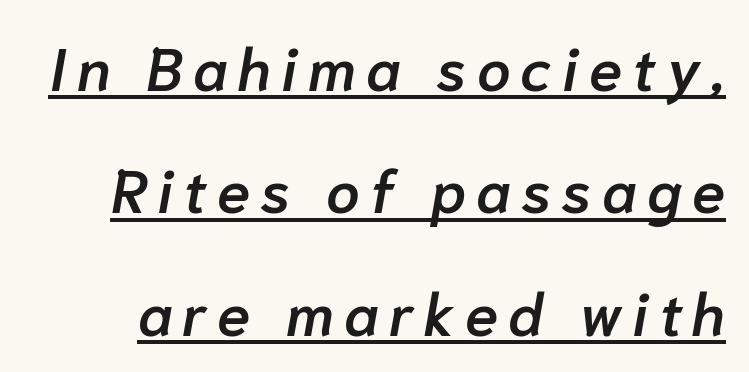
{"italic": "yes", "lean": "right", "slant_degrees": 10, "bold": "semi", "weight": "semibold", "width": "normal", "stroke_contrast": "low", "x_height": "medium", "monospaced": "no", "underline": "yes", "line_spacing": "loose", "line_spacing_ratio": 2.04, "glyph_px": 60}
